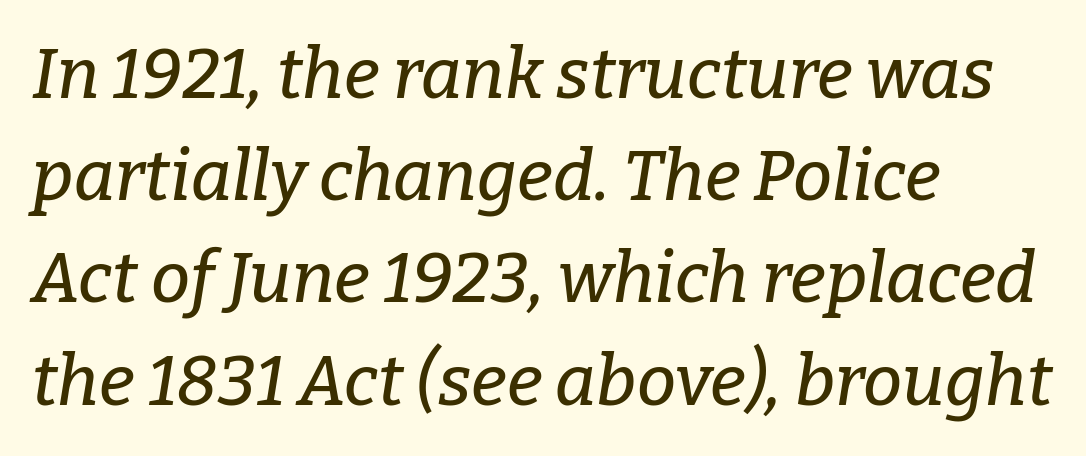
The image shows 70 px serif type, italic (leaning right); set left-aligned, normal line spacing (1.46x), normal letter spacing, not underlined; low stroke contrast and a medium x-height.
